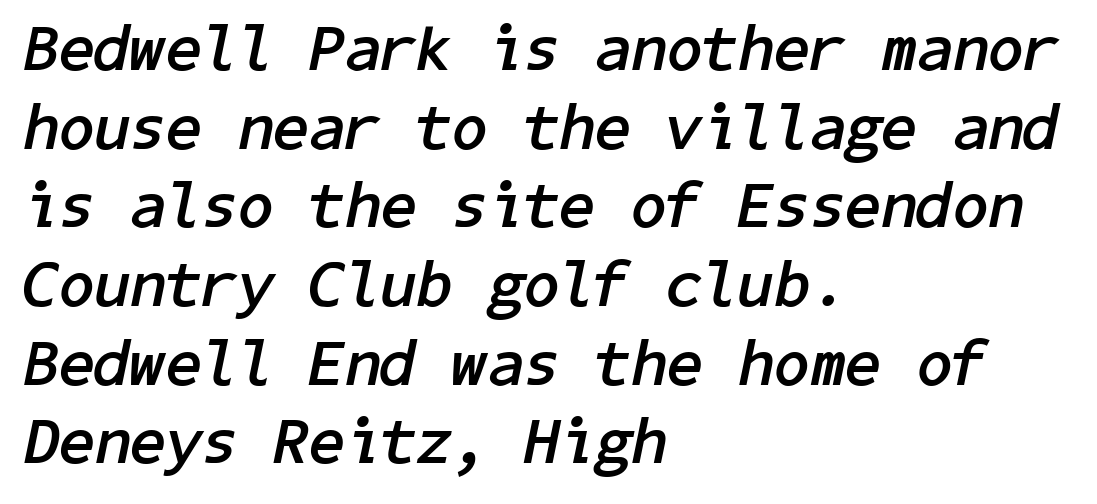
Q: Is the text bold? A: Yes.
Q: Is the text italic (slanted)? A: Yes, it leans right by about 11 degrees.
Q: Is the text underlined? A: No.
Q: How is the paragraph aligned? A: Left-aligned.
Q: Is the spacing between letters normal or unusually wide? A: Normal.
Q: Width (condensed, normal, or wide)? A: Normal.
Q: Stroke contrast? A: Low.
Q: x-height? A: Medium.
